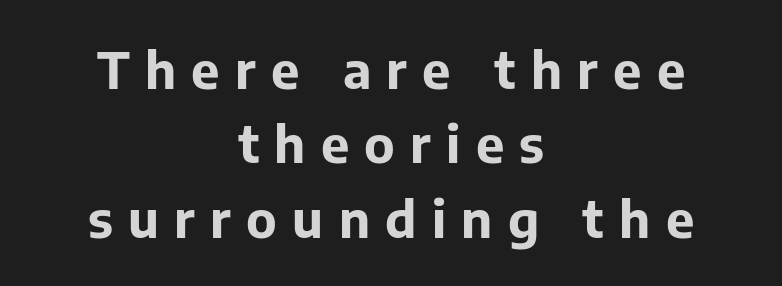
{"serif": "no", "italic": "no", "bold": "yes", "weight": "bold", "width": "normal", "stroke_contrast": "low", "x_height": "medium", "monospaced": "no", "underline": "no", "align": "center", "line_spacing": "normal", "line_spacing_ratio": 1.46, "letter_spacing": "wide", "letter_spacing_em": 0.3, "glyph_px": 51}
